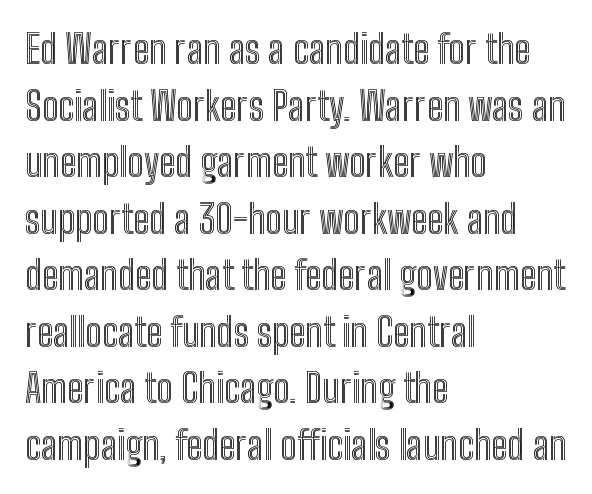
The image shows 39 px condensed type, upright; set left-aligned, normal line spacing (1.45x), normal letter spacing, not underlined; a medium x-height.
